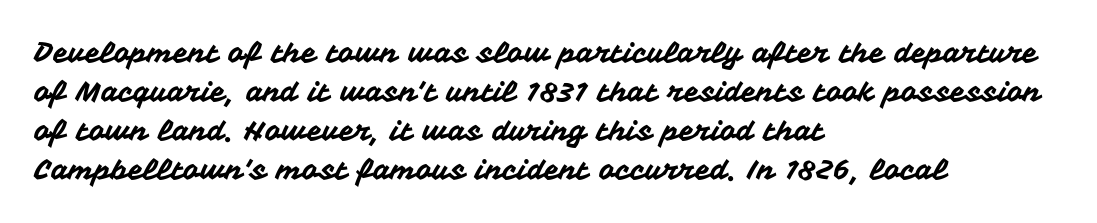
Serifs: no, the terminals of the letterforms are clean. Notice how descenders clear the ascenders below comfortably — that's standard leading. The passage shown has conventional tracking throughout. These lines are rendered in a variable-pitch font. This rendering features lettering with no underline.
